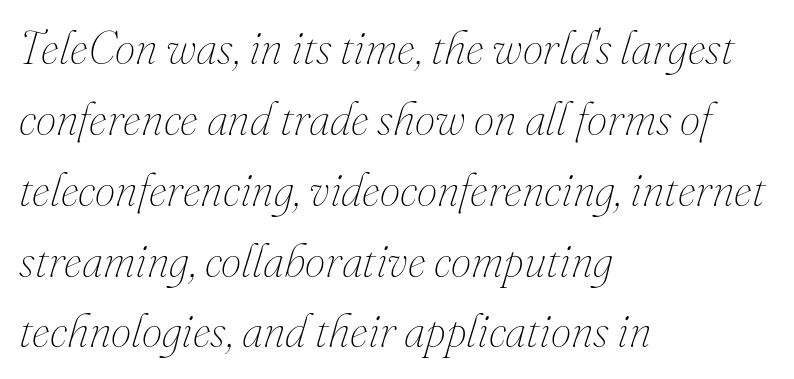
Q: Is the text bold? A: No.
Q: Is the text italic (slanted)? A: Yes, it leans right by about 16 degrees.
Q: Is the text underlined? A: No.
Q: How is the paragraph aligned? A: Left-aligned.
Q: Is the spacing between letters normal or unusually wide? A: Normal.
Q: Is the spacing between lines tight, normal or loose? A: Normal.
Q: Width (condensed, normal, or wide)? A: Normal.
Q: Stroke contrast? A: Medium.
Q: x-height? A: Small.
Q: Monospaced? A: No.
